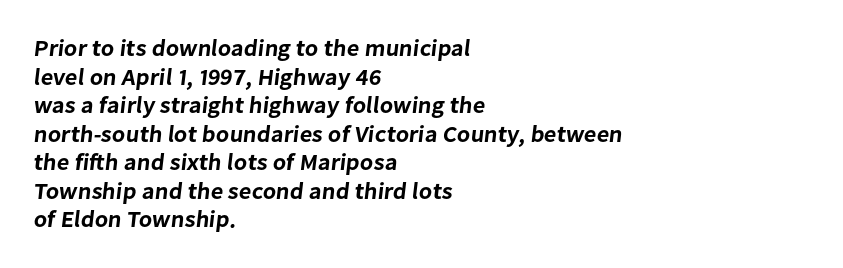
Q: Is the text underlined? A: No.
Q: How is the paragraph aligned? A: Left-aligned.
Q: Is the spacing between letters normal or unusually wide? A: Normal.
